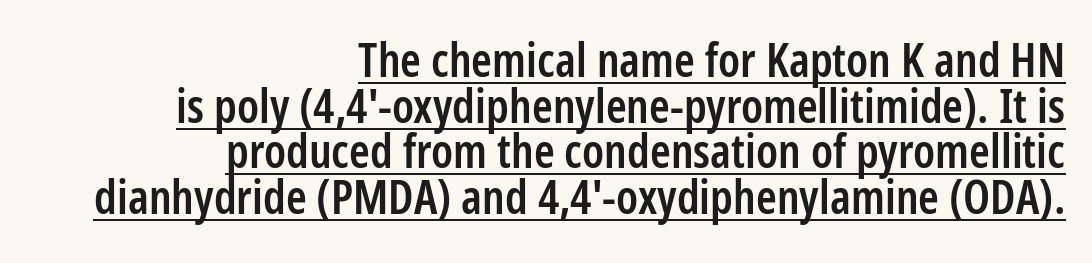
Nothing unusual about the tracking: characters are spaced as the font intends. Honestly, the underline is the first thing you notice here. A bit beefed up — I'd call it semibold rather than bold. Vertically, the passage feels compressed, each row crowding the next. This is the regular roman posture of the typeface. Letterform terminals end flat and unadorned throughout the passage.
